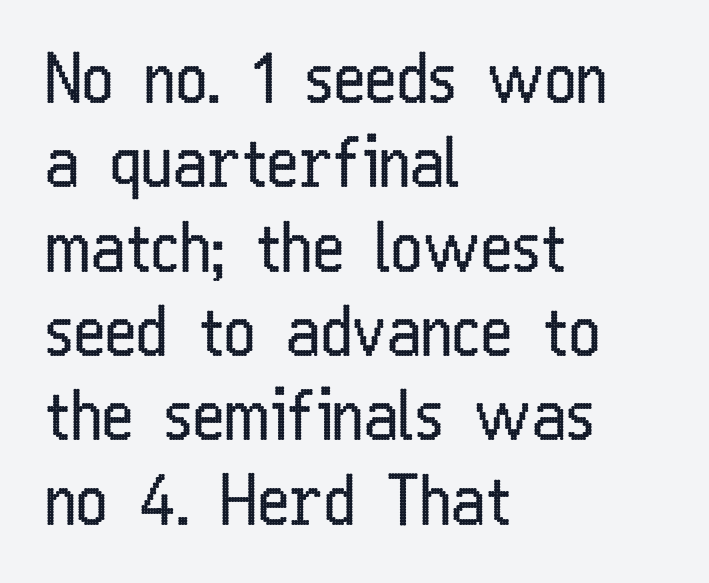
The image shows 68 px regular-weight, condensed sans-serif type, upright; set left-aligned, line spacing 1.24x, normal letter spacing, not underlined; low stroke contrast and a medium x-height.
